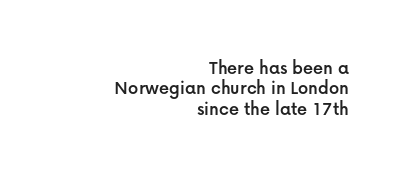
Q: Is the text italic (slanted)? A: No, it is upright.
Q: Is the text underlined? A: No.
Q: How is the paragraph aligned? A: Right-aligned.
Q: Is the spacing between letters normal or unusually wide? A: Normal.
Q: Is the spacing between lines tight, normal or loose? A: Tight.
